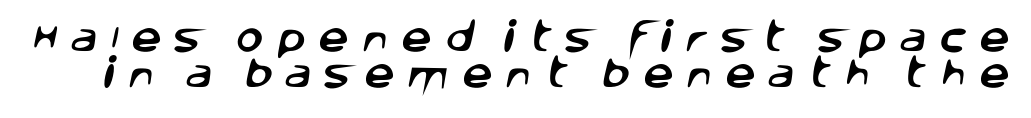
Each letter keeps its own natural width here, so spacing adapts to shape. Regarding leading, the lines here are crowded together. Classification — sans serif. The line texture is sparse and dotted thanks to wide tracking.
